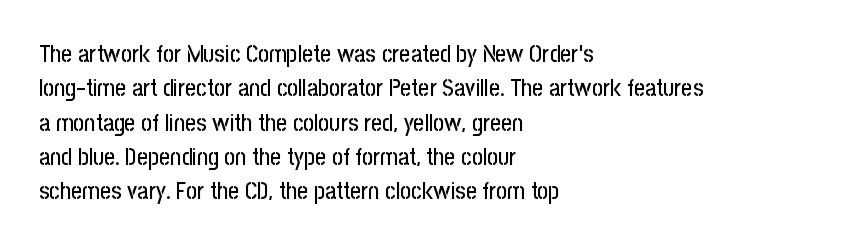
The rows are spaced the way most documents space them. Italic: no, the glyphs are upright roman. Reading down the block, your eye returns to a fixed left position each line. The words here are not underlined. Nothing unusual about the tracking: characters are spaced as the font intends.
